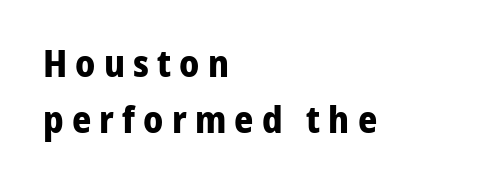
The foot of each line stays bare and open. Letter spacing: wide. Look at the bottom of the vertical strokes: they stop flat, with no serifs. Each glyph is drawn with heavy, bold strokes. The specimen reads as upright at a glance.
